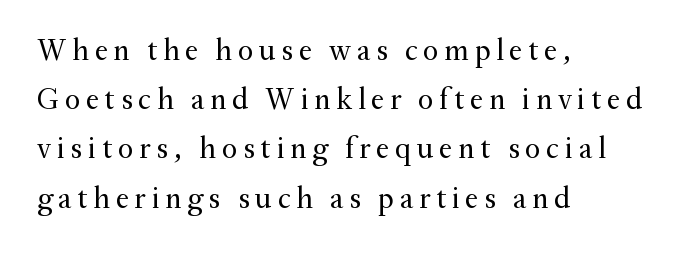
{"serif": "yes", "italic": "no", "bold": "no", "weight": "regular", "width": "normal", "stroke_contrast": "medium", "x_height": "small", "monospaced": "no", "underline": "no", "align": "left", "line_spacing": "normal", "line_spacing_ratio": 1.64, "glyph_px": 30}
